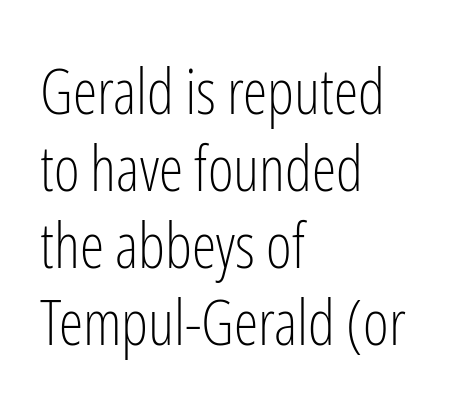
Unmarked baselines from the first word to the last. Each stroke keeps to a modest, everyday thickness or less. If you drew a line through each stem, it would be perfectly vertical. Is the block centered? No — it sits flush against the left margin.
